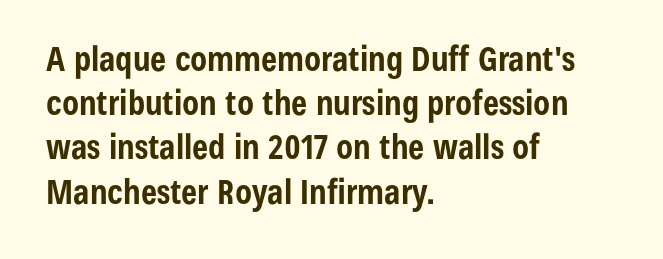
Q: Is the text bold? A: Yes.
Q: Is the text italic (slanted)? A: No, it is upright.
Q: Is the typeface a serif or a sans-serif typeface? A: Sans-serif.
Q: Is the text underlined? A: No.
Q: How is the paragraph aligned? A: Left-aligned.
Q: Is the spacing between letters normal or unusually wide? A: Normal.
Q: Is the spacing between lines tight, normal or loose? A: Normal.
Q: Width (condensed, normal, or wide)? A: Condensed.
Q: Stroke contrast? A: Low.
Q: x-height? A: Medium.
Q: Monospaced? A: No.
